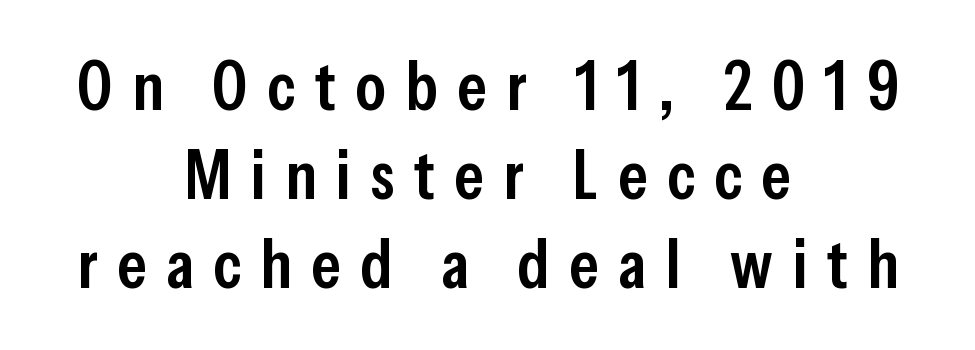
{"serif": "no", "italic": "no", "bold": "semi", "weight": "semibold", "width": "condensed", "stroke_contrast": "low", "x_height": "medium", "monospaced": "no", "underline": "no", "align": "center", "line_spacing": "normal", "line_spacing_ratio": 1.29, "letter_spacing": "wide", "letter_spacing_em": 0.28, "glyph_px": 69}
